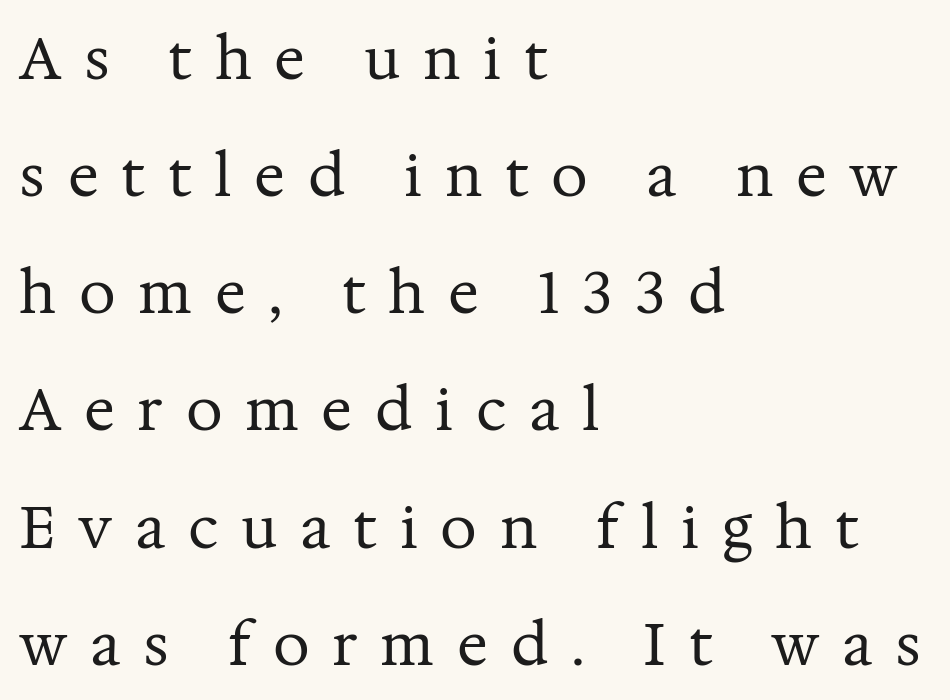
The image shows 58 px regular-weight serif type, upright; set left-aligned, loose line spacing (2.02x), unusually wide letter spacing (+0.39 em), not underlined; medium stroke contrast and a medium x-height.
